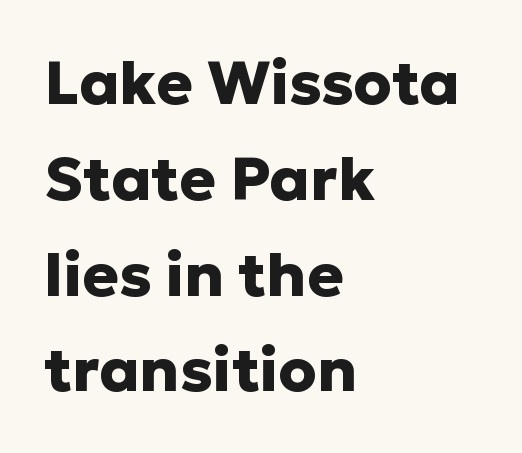
Does the copy run flush right? No — it runs flush left. Any mark beneath the type? The region is blank. Honestly, the row spacing looks completely unremarkable. Heavy, bold letterforms. To sum up the face: it is a sans, with no serifs.
